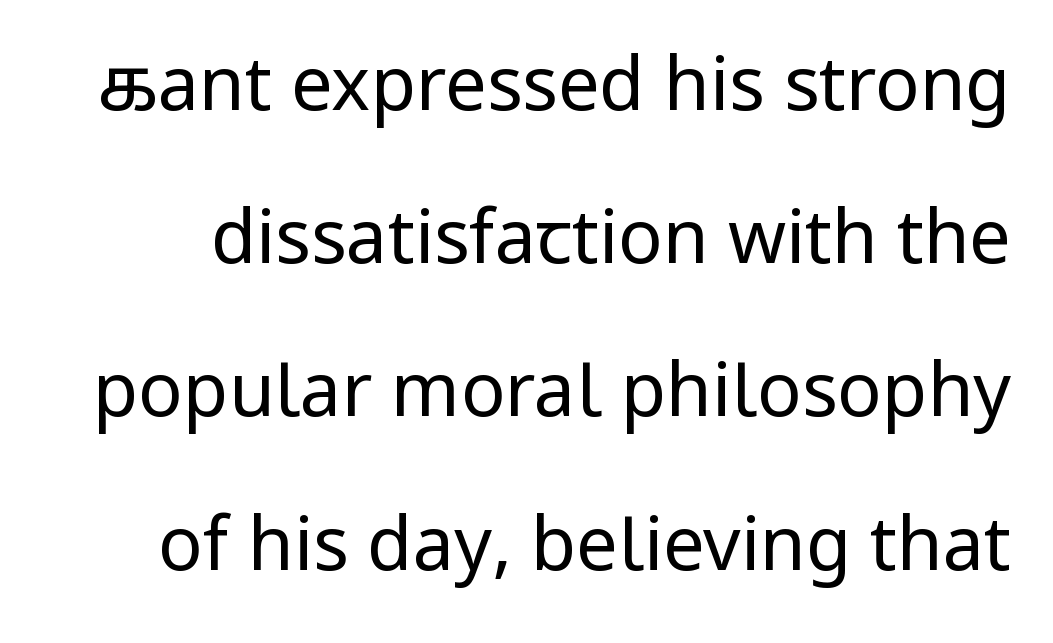
The image shows 74 px regular-weight sans-serif type, upright; set loose line spacing (2.07x), normal letter spacing, not underlined; low stroke contrast and a medium x-height.
